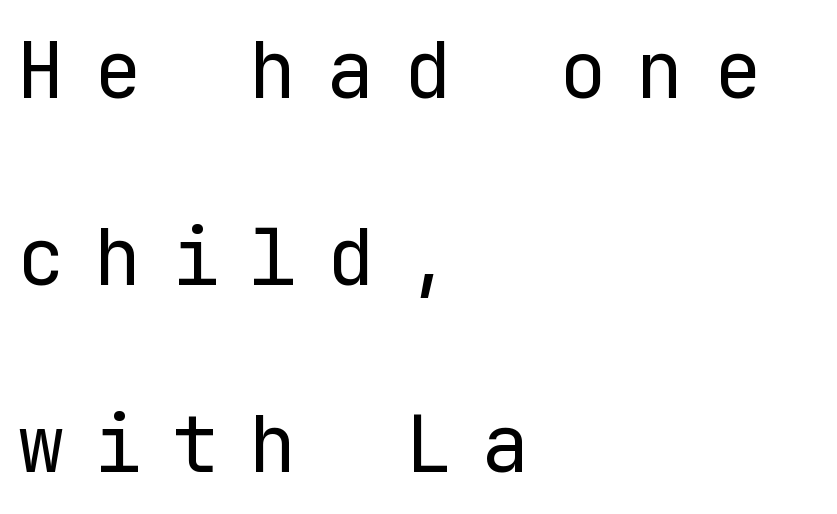
{"serif": "no", "italic": "no", "bold": "no", "weight": "regular", "width": "normal", "stroke_contrast": "low", "x_height": "medium", "monospaced": "yes", "underline": "no", "align": "left", "line_spacing": "loose", "line_spacing_ratio": 2.37, "letter_spacing": "wide", "letter_spacing_em": 0.38, "glyph_px": 79}
